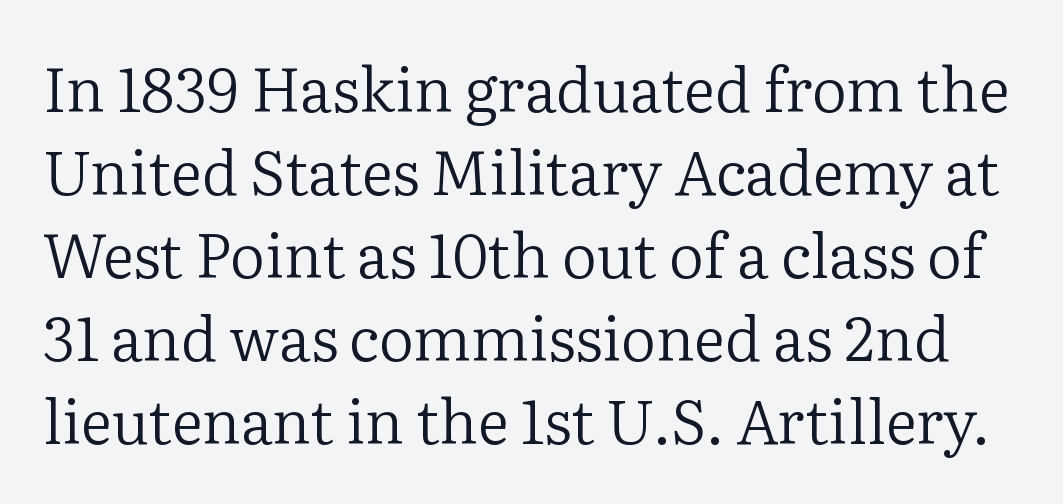
Q: Is the text bold? A: No.
Q: Is the text italic (slanted)? A: No, it is upright.
Q: Is the typeface a serif or a sans-serif typeface? A: Serif.
Q: Is the text underlined? A: No.
Q: Is the spacing between letters normal or unusually wide? A: Normal.
Q: Is the spacing between lines tight, normal or loose? A: Normal.
Q: Width (condensed, normal, or wide)? A: Normal.
Q: Stroke contrast? A: Low.
Q: x-height? A: Medium.
Q: Monospaced? A: No.
